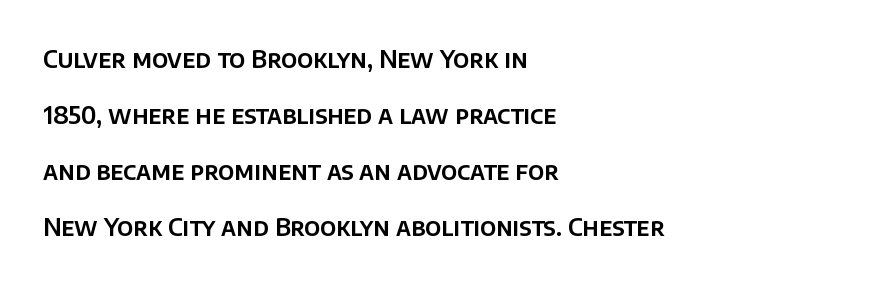
The image shows 24 px text type, upright; set left-aligned, loose line spacing (2.34x), normal letter spacing, not underlined.
